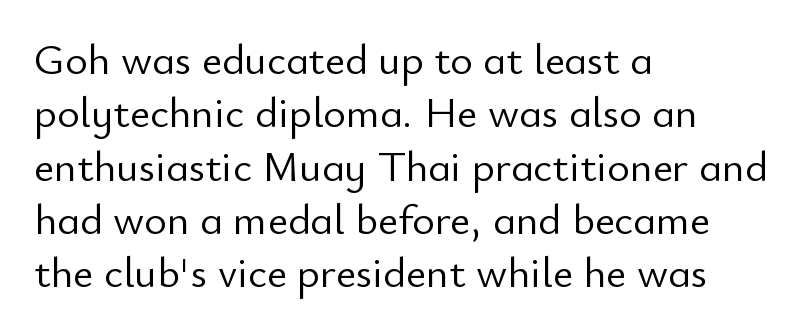
{"serif": "no", "italic": "no", "bold": "no", "weight": "light", "width": "normal", "stroke_contrast": "low", "x_height": "small", "monospaced": "no", "underline": "no", "align": "left", "line_spacing_ratio": 1.24, "letter_spacing": "normal", "letter_spacing_em": 0.0, "glyph_px": 43}
